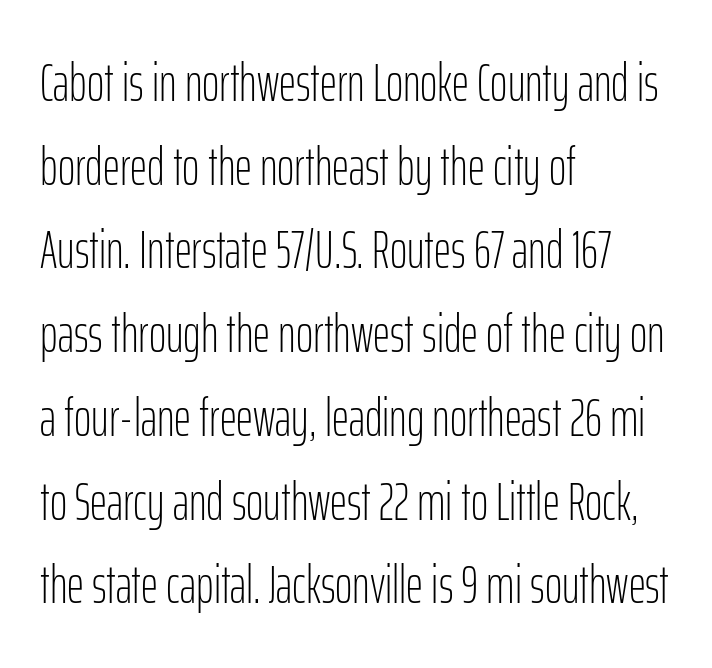
Q: Is the text bold? A: No.
Q: Is the text italic (slanted)? A: No, it is upright.
Q: Is the typeface a serif or a sans-serif typeface? A: Sans-serif.
Q: Is the text underlined? A: No.
Q: How is the paragraph aligned? A: Left-aligned.
Q: Is the spacing between letters normal or unusually wide? A: Normal.
Q: Is the spacing between lines tight, normal or loose? A: Normal.
Q: Width (condensed, normal, or wide)? A: Condensed.
Q: Stroke contrast? A: Low.
Q: x-height? A: Medium.
Q: Monospaced? A: No.
